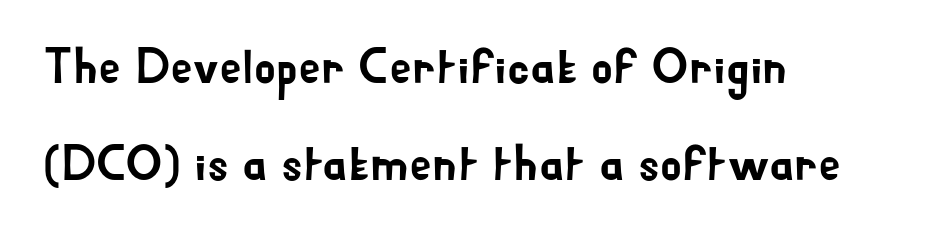
{"serif": "no", "italic": "no", "width": "normal", "stroke_contrast": "low", "x_height": "small", "monospaced": "no", "underline": "no", "align": "left", "line_spacing": "loose", "line_spacing_ratio": 1.94, "letter_spacing": "normal", "letter_spacing_em": 0.0, "glyph_px": 50}
